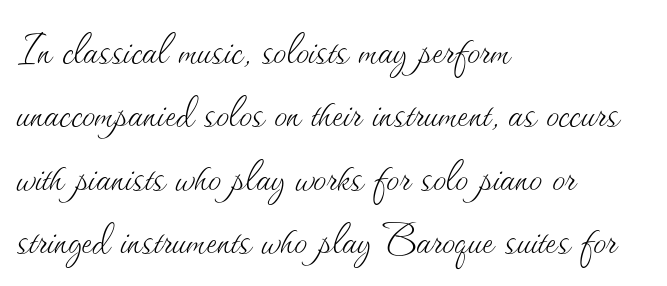
Q: Is the text bold? A: No.
Q: Is the text italic (slanted)? A: Yes.
Q: Is the text underlined? A: No.
Q: How is the paragraph aligned? A: Left-aligned.
Q: Is the spacing between letters normal or unusually wide? A: Normal.
Q: Width (condensed, normal, or wide)? A: Normal.
Q: Stroke contrast? A: Medium.
Q: x-height? A: Small.
Q: Monospaced? A: No.
